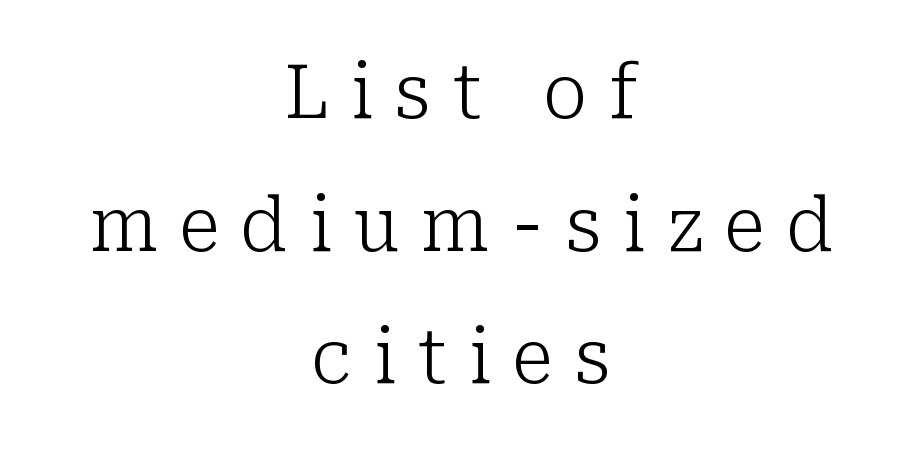
The image shows 75 px light serif type, upright; set centered, line spacing 1.77x, unusually wide letter spacing (+0.29 em), not underlined; low stroke contrast and a medium x-height.
